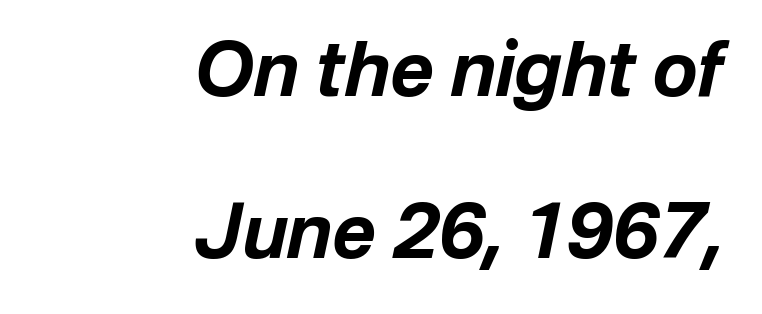
Is this a fixed-width face? No — the glyphs have proportional, varying widths. The type is set solid horizontally, with unmodified tracking. Leading is clearly above the norm, producing a sparse column. Students, this is bold: see how much ink each stroke carries. Italic: yes, the glyphs are oblique. The ragged edge is on the left, which tells us the setting is flush right.
